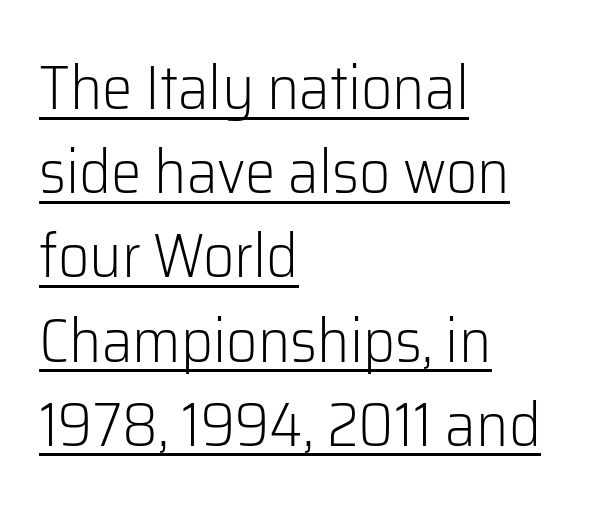
The image shows 61 px light sans-serif type, upright; set left-aligned, normal line spacing (1.38x), normal letter spacing, underlined; low stroke contrast and a medium x-height.
